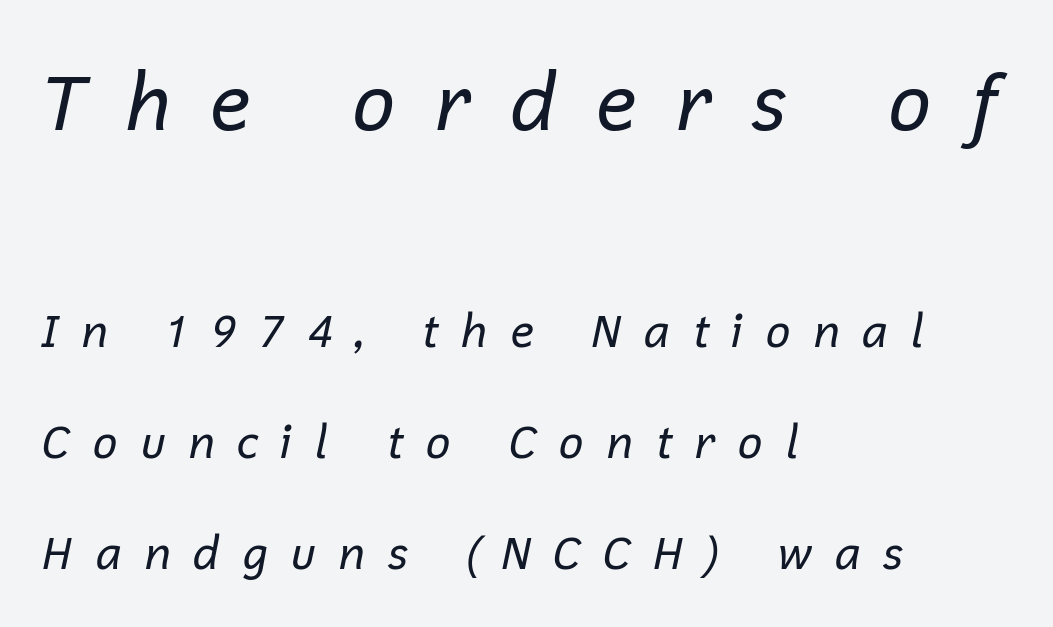
Q: Is the text bold? A: No.
Q: Is the text italic (slanted)? A: Yes, it leans right by about 12 degrees.
Q: Is the text underlined? A: No.
Q: How is the paragraph aligned? A: Left-aligned.
Q: Is the spacing between letters normal or unusually wide? A: Unusually wide.
Q: Is the spacing between lines tight, normal or loose? A: Loose.
Q: Which block of text is set in a larger size, the first (top) or the second (bottom)? A: The first (top) one.
Q: Width (condensed, normal, or wide)? A: Normal.
Q: Stroke contrast? A: Low.
Q: x-height? A: Medium.
Q: Monospaced? A: No.
